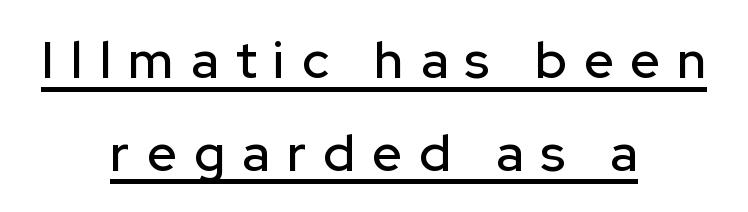
{"serif": "no", "italic": "no", "width": "normal", "stroke_contrast": "low", "x_height": "medium", "monospaced": "no", "underline": "yes", "align": "center", "line_spacing_ratio": 1.78, "letter_spacing": "wide", "letter_spacing_em": 0.33, "glyph_px": 52}
